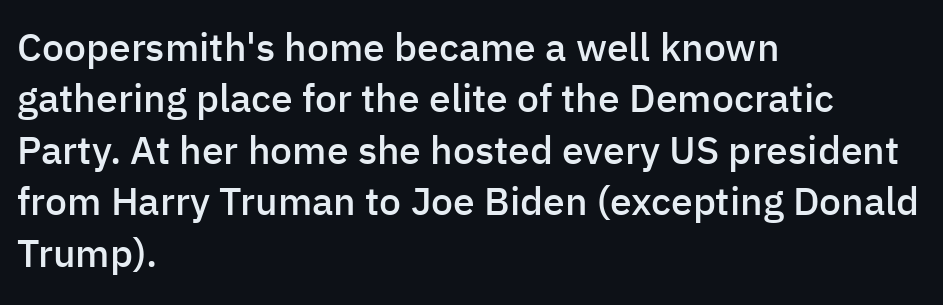
Q: Is the text bold? A: Semi-bold.
Q: Is the text italic (slanted)? A: No, it is upright.
Q: Is the typeface a serif or a sans-serif typeface? A: Sans-serif.
Q: Is the text underlined? A: No.
Q: How is the paragraph aligned? A: Left-aligned.
Q: Is the spacing between letters normal or unusually wide? A: Normal.
Q: Is the spacing between lines tight, normal or loose? A: Normal.
Q: Width (condensed, normal, or wide)? A: Normal.
Q: Stroke contrast? A: Low.
Q: x-height? A: Medium.
Q: Monospaced? A: No.
